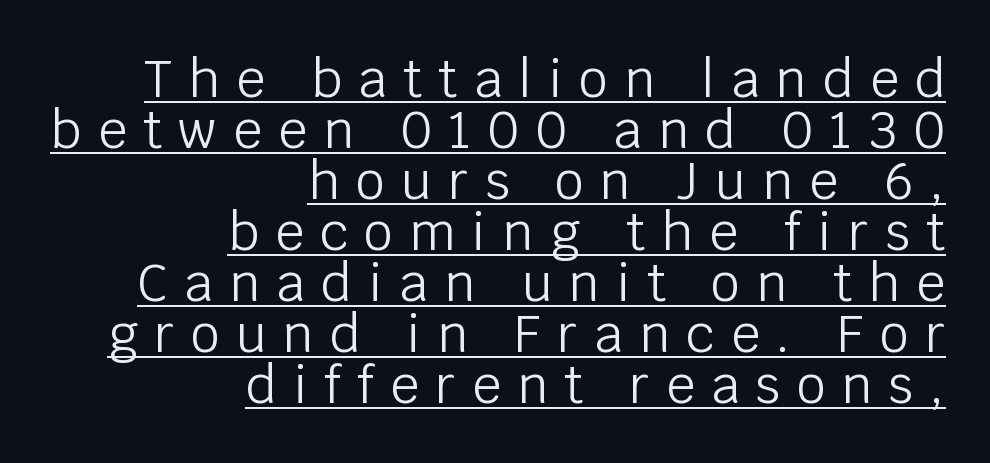
Q: Is the text bold? A: No.
Q: Is the text italic (slanted)? A: No, it is upright.
Q: Is the typeface a serif or a sans-serif typeface? A: Sans-serif.
Q: Is the text underlined? A: Yes.
Q: How is the paragraph aligned? A: Right-aligned.
Q: Is the spacing between letters normal or unusually wide? A: Unusually wide.
Q: Is the spacing between lines tight, normal or loose? A: Tight.
Q: Width (condensed, normal, or wide)? A: Normal.
Q: Stroke contrast? A: Low.
Q: x-height? A: Large.
Q: Monospaced? A: No.
